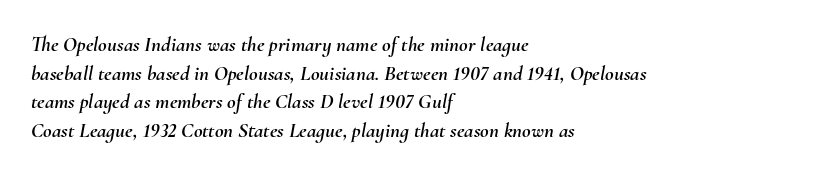
Q: Is the text italic (slanted)? A: Yes, it leans right by about 10 degrees.
Q: Is the text underlined? A: No.
Q: How is the paragraph aligned? A: Left-aligned.
Q: Is the spacing between letters normal or unusually wide? A: Normal.
Q: Is the spacing between lines tight, normal or loose? A: Normal.
